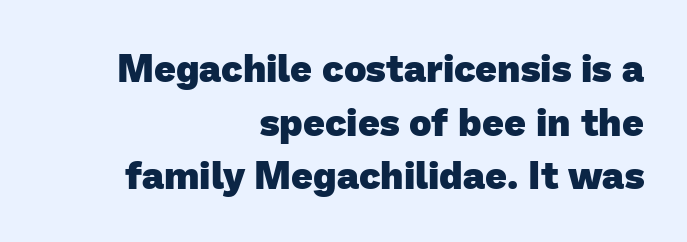
The image shows 38 px heavy sans-serif type; set right-aligned, normal line spacing (1.41x), normal letter spacing, not underlined; low stroke contrast and a medium x-height.
